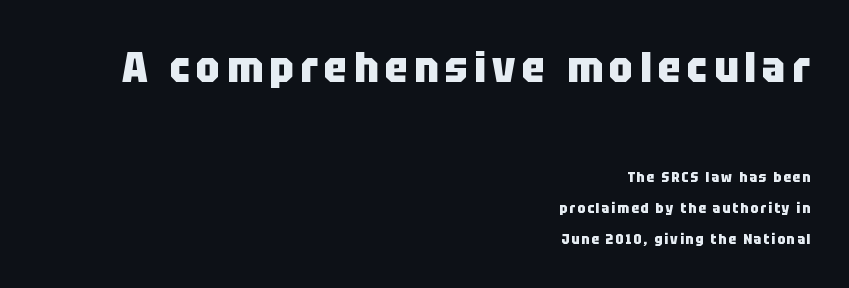
The image shows 43 px heavy, condensed sans-serif type, upright; set right-aligned, loose line spacing (2.2x), not underlined; the first (top) block is 3.07x larger; low stroke contrast and a large x-height.
